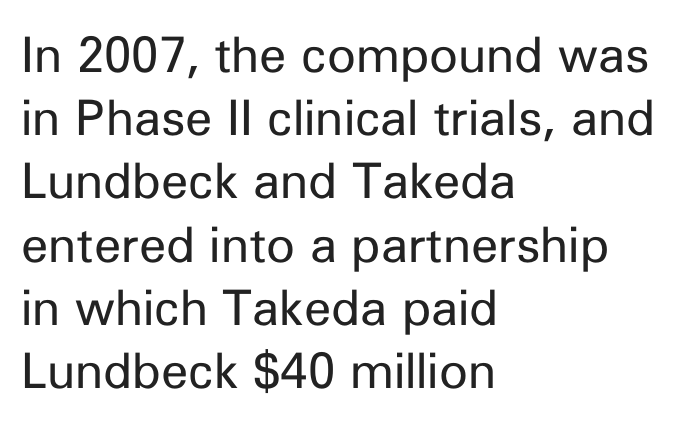
{"serif": "no", "italic": "no", "bold": "no", "weight": "regular", "width": "normal", "stroke_contrast": "low", "x_height": "medium", "monospaced": "no", "underline": "no", "align": "left", "line_spacing": "normal", "line_spacing_ratio": 1.29, "letter_spacing": "normal", "letter_spacing_em": 0.0, "glyph_px": 49}
